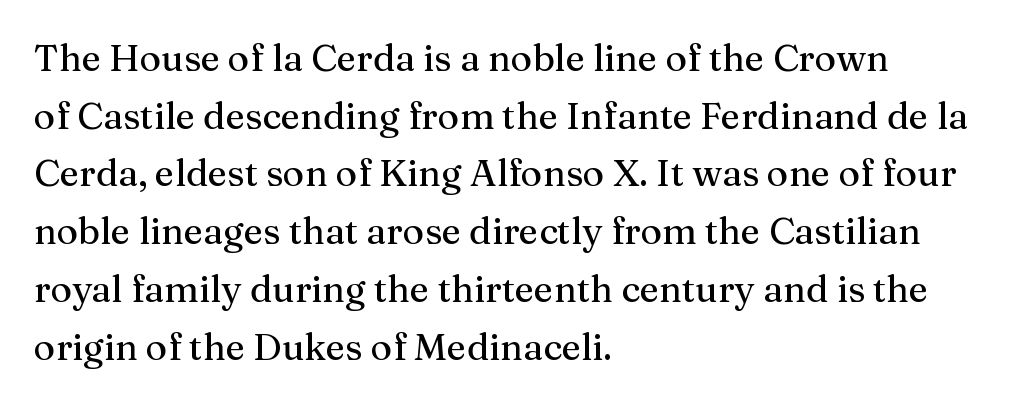
Vertical strokes here are truly vertical. Do the characters align in a grid? No, the font is proportional. This sample is left-justified, so line endings fall wherever the words run out. Glyph-to-glyph distance matches everyday printed text.
